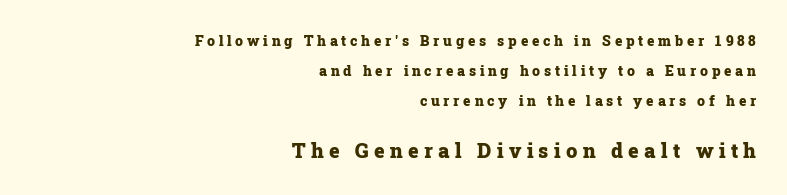
{"italic": "no", "bold": "yes", "underline": "no", "align": "right", "line_spacing": "loose", "line_spacing_ratio": 2.14, "letter_spacing": "wide", "letter_spacing_em": 0.27, "larger_block": "second", "size_ratio": 1.43, "glyph_px": 20}
